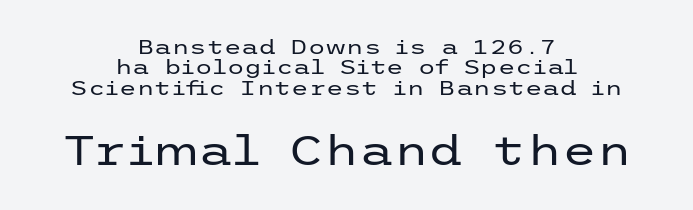
Q: Is the text bold? A: No.
Q: Is the text italic (slanted)? A: No, it is upright.
Q: Is the typeface a serif or a sans-serif typeface? A: Sans-serif.
Q: Is the text underlined? A: No.
Q: How is the paragraph aligned? A: Centered.
Q: Is the spacing between letters normal or unusually wide? A: Normal.
Q: Is the spacing between lines tight, normal or loose? A: Tight.
Q: Which block of text is set in a larger size, the first (top) or the second (bottom)? A: The second (bottom) one.
Q: Width (condensed, normal, or wide)? A: Wide.
Q: Stroke contrast? A: Low.
Q: x-height? A: Medium.
